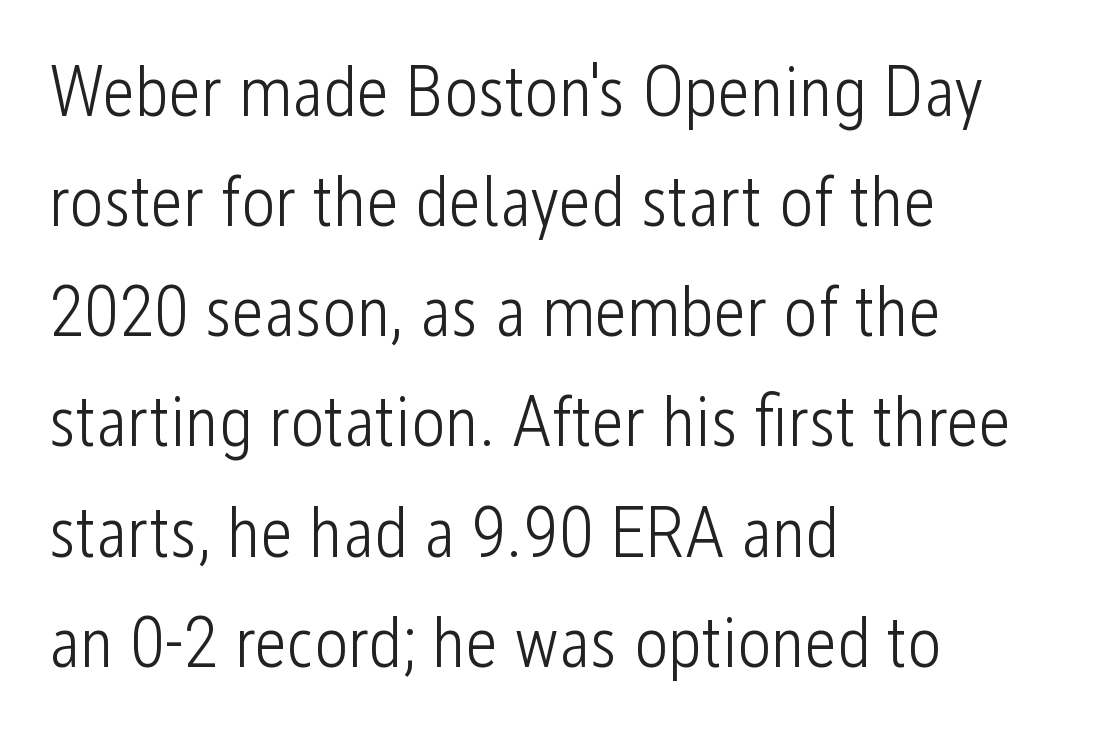
Between one letter and the next there's only the usual sliver of space. These lines stack with their left ends in a neat column. How would I describe the line gaps? Plain and ordinary. Font category for this specimen: sans-serif. The font's upright variant was chosen for this text. Just letters on the line, the space beneath them empty.
